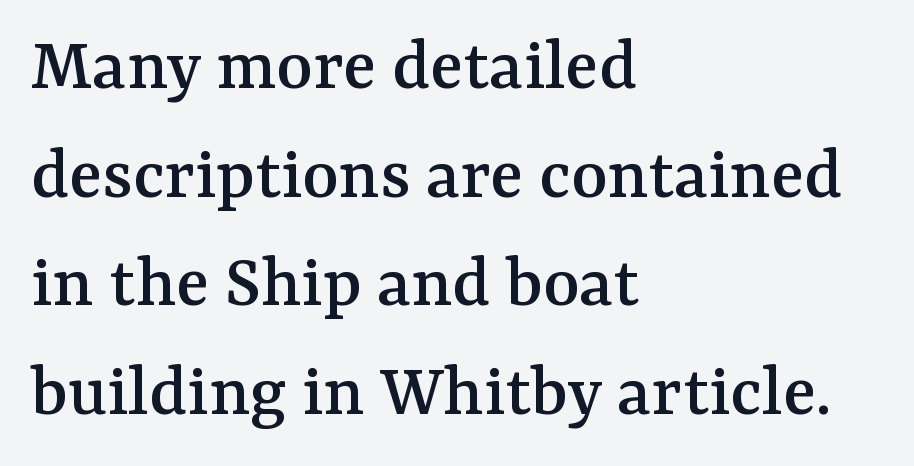
Q: Is the text italic (slanted)? A: No, it is upright.
Q: Is the typeface a serif or a sans-serif typeface? A: Serif.
Q: Is the text underlined? A: No.
Q: How is the paragraph aligned? A: Left-aligned.
Q: Is the spacing between letters normal or unusually wide? A: Normal.
Q: Is the spacing between lines tight, normal or loose? A: Normal.
Q: Width (condensed, normal, or wide)? A: Normal.
Q: Stroke contrast? A: Medium.
Q: x-height? A: Medium.
Q: Monospaced? A: No.
